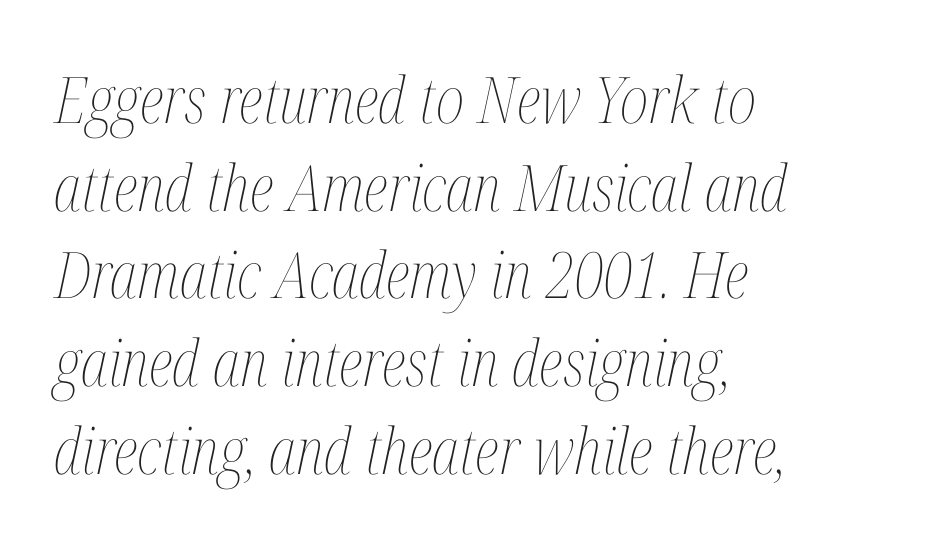
Glyph-to-glyph distance matches everyday printed text. The lines sit at an ordinary, default distance from one another. Only glyphs here, with clear space below each row. Compared with a typical body face, this is equally light or lighter still.
